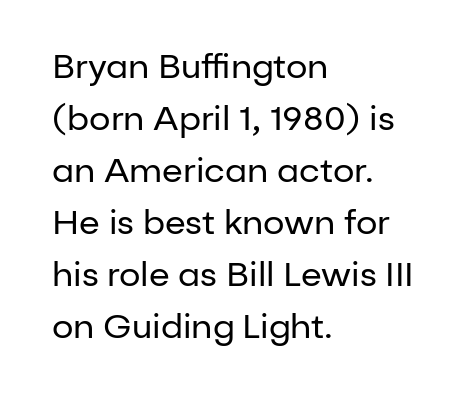
Check where the strokes stop: nothing finishes them off — pure sans. Typeset ragged right — the left edge is the straight one. The weight would be labelled regular, book, light, or lighter still. The passage shown is typed in a proportional face where columns would drift. Posture: upright roman.
